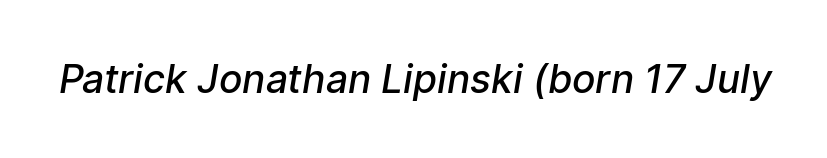
Nope, no serifs anywhere on these letters. The face used here is proportionally spaced, like ordinary book or web type. Observe the ordinary spacing: letters are neighbours, not strangers. The typesetting leans somewhat heavy: a semibold. No word sits above an underline.
